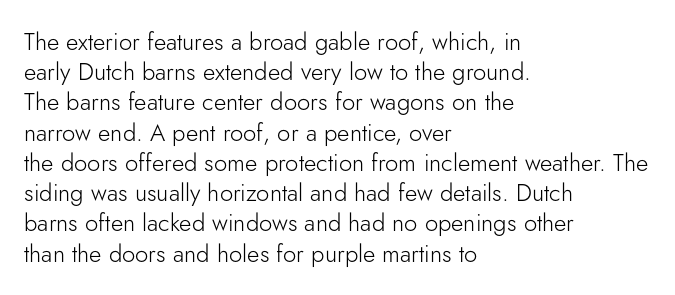
The image shows 24 px text type, upright; set left-aligned, normal line spacing (1.26x), normal letter spacing, not underlined.
